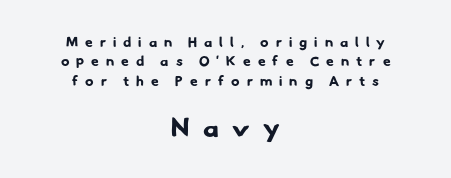
{"bold": "yes", "underline": "no", "align": "center", "line_spacing": "normal", "line_spacing_ratio": 1.38, "letter_spacing": "wide", "letter_spacing_em": 0.5, "larger_block": "second", "size_ratio": 1.93, "glyph_px": 27}
